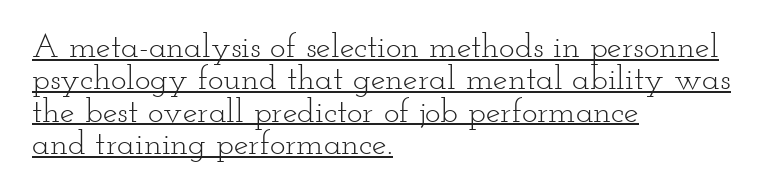
Small tapered or slab feet sit at the stroke ends, so this counts as serif. This is not heavy type; no bold has been used. Typeset ragged right — the left edge is the straight one. Spacing verdict: proportional, widths tailored to each character. Honestly, the rows look squashed on top of each other.
